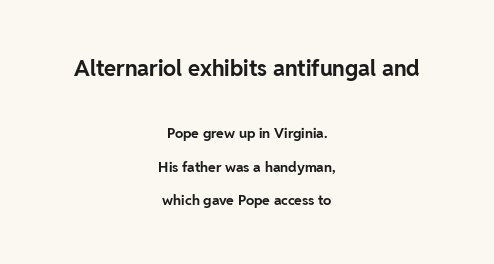
Q: Is the text bold? A: Yes.
Q: Is the text italic (slanted)? A: No, it is upright.
Q: Is the text underlined? A: No.
Q: How is the paragraph aligned? A: Centered.
Q: Is the spacing between letters normal or unusually wide? A: Normal.
Q: Is the spacing between lines tight, normal or loose? A: Loose.
Q: Which block of text is set in a larger size, the first (top) or the second (bottom)? A: The first (top) one.
